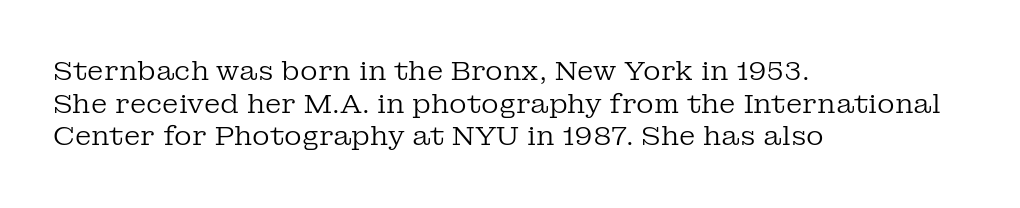
What stands out about the letter spacing? Nothing — it is the standard amount. This is not heavy type; no bold has been used. Just letters on the line, the space beneath them empty. Notice how the stems are strictly vertical — no italics here. This rendering uses left alignment, leaving the right contour irregular.
